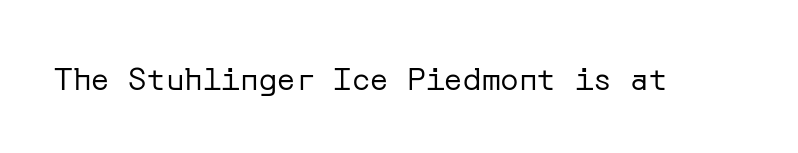
{"serif": "no", "italic": "no", "bold": "no", "weight": "regular", "width": "normal", "stroke_contrast": "low", "x_height": "medium", "underline": "no", "letter_spacing": "normal", "letter_spacing_em": 0.0, "glyph_px": 31}
